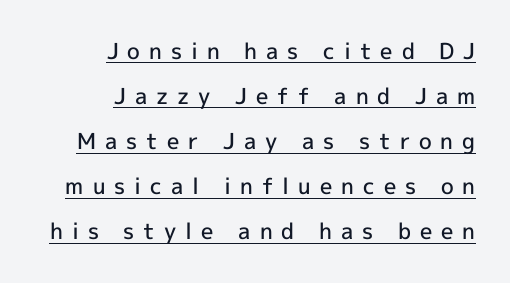
{"italic": "no", "bold": "semi", "underline": "yes", "align": "right", "line_spacing": "loose", "line_spacing_ratio": 2.05, "letter_spacing": "wide", "letter_spacing_em": 0.41, "glyph_px": 22}
